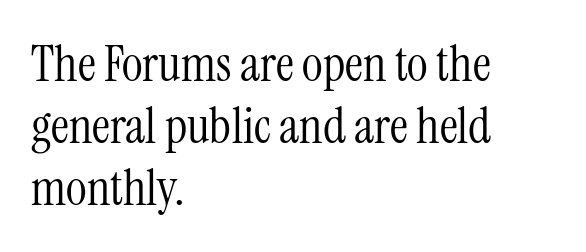
The image shows 50 px light, condensed serif type, upright; set left-aligned, line spacing 1.24x, normal letter spacing, not underlined; medium stroke contrast and a medium x-height.
